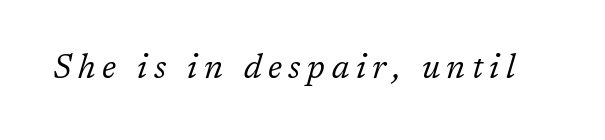
Every character sits at an angle, as italics do. Check under the words: just untouched page. Each letter's strokes conclude with small projecting serifs. Looks like regular typesetting: each glyph gets only the width it needs. The strokes carry an ordinary text weight at most.
